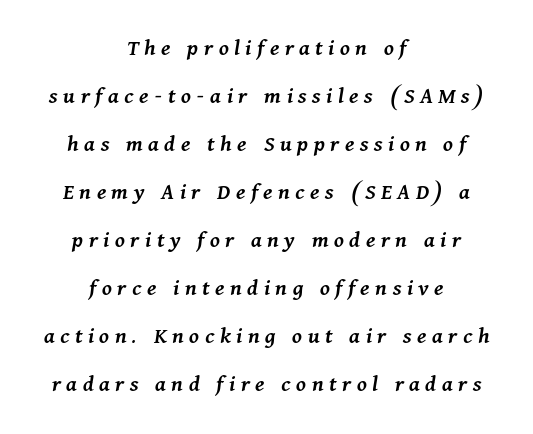
Q: Is the text bold? A: Semi-bold.
Q: Is the text italic (slanted)? A: Yes, it leans right by about 11 degrees.
Q: Is the text underlined? A: No.
Q: How is the paragraph aligned? A: Centered.
Q: Is the spacing between letters normal or unusually wide? A: Unusually wide.
Q: Is the spacing between lines tight, normal or loose? A: Loose.
